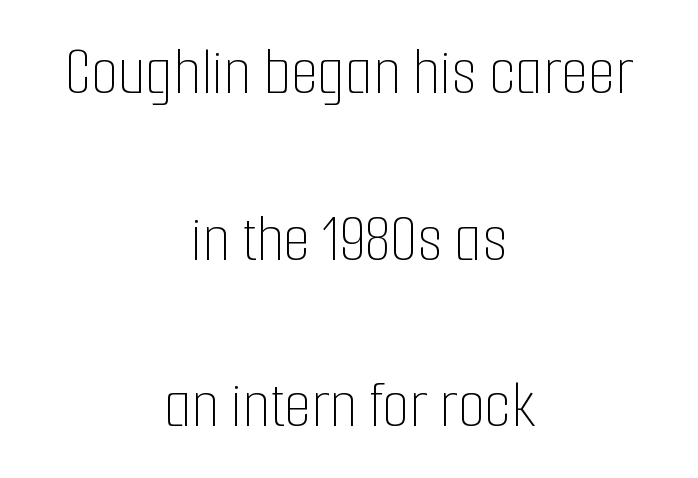
The image shows 70 px thin, condensed type, upright; set centered, loose line spacing (2.38x), normal letter spacing, not underlined; low stroke contrast and a medium x-height.
